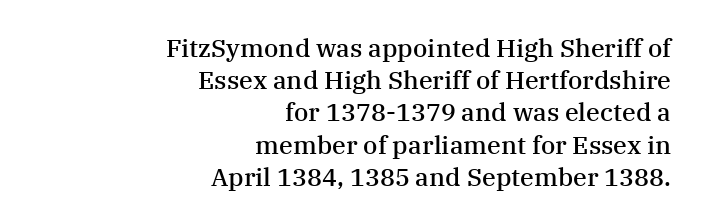
Every letter is mildly thick-stroked: semibold rather than bold. The letterforms sit shoulder to shoulder at normal distance. A student would call this right alignment; a typographer would say flush right, rag left. The passage shown is not underscored anywhere.
